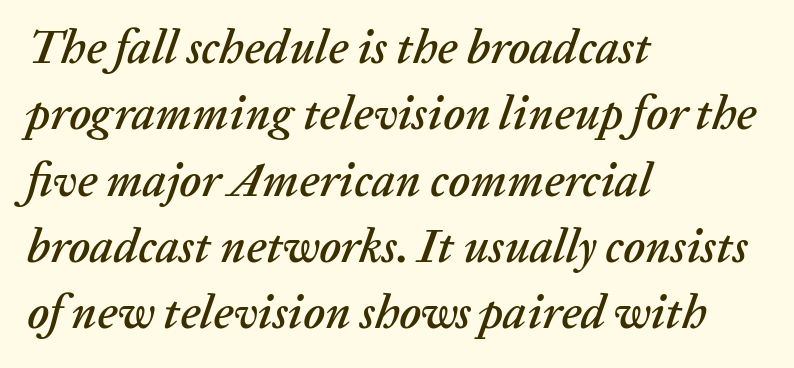
Q: Is the text italic (slanted)? A: Yes, it leans right by about 20 degrees.
Q: Is the text underlined? A: No.
Q: How is the paragraph aligned? A: Left-aligned.
Q: Is the spacing between letters normal or unusually wide? A: Normal.
Q: Is the spacing between lines tight, normal or loose? A: Normal.
Q: Width (condensed, normal, or wide)? A: Normal.
Q: Stroke contrast? A: Low.
Q: x-height? A: Medium.
Q: Monospaced? A: No.
